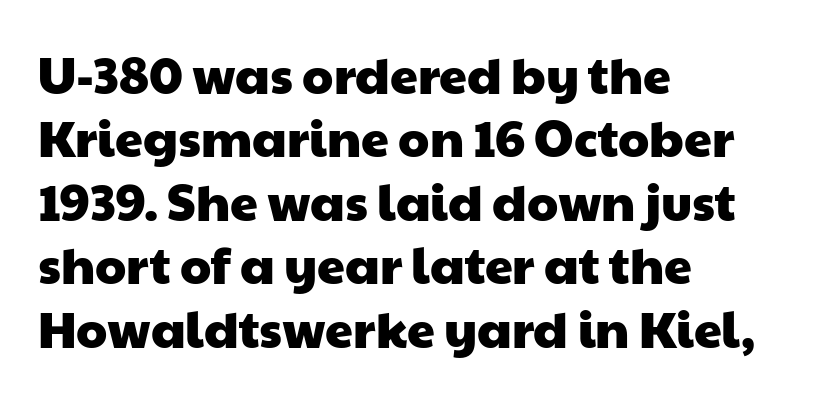
Q: Is the typeface a serif or a sans-serif typeface? A: Sans-serif.
Q: Is the text underlined? A: No.
Q: How is the paragraph aligned? A: Left-aligned.
Q: Is the spacing between letters normal or unusually wide? A: Normal.
Q: Is the spacing between lines tight, normal or loose? A: Normal.
Q: Width (condensed, normal, or wide)? A: Wide.
Q: Stroke contrast? A: Low.
Q: x-height? A: Medium.
Q: Monospaced? A: No.
